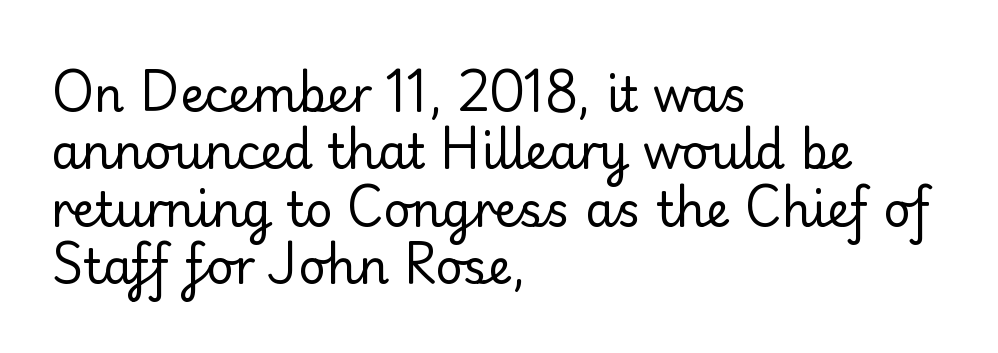
The image shows 47 px regular-weight serif type, upright; set left-aligned, line spacing 1.22x, normal letter spacing, not underlined; low stroke contrast and a small x-height.
